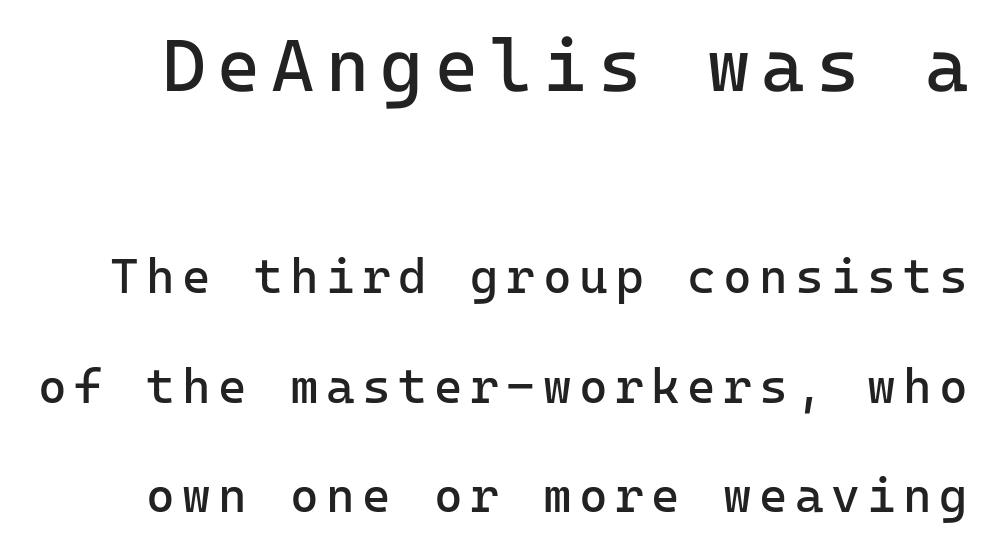
{"serif": "no", "italic": "no", "bold": "no", "weight": "regular", "width": "normal", "stroke_contrast": "low", "x_height": "medium", "monospaced": "yes", "underline": "no", "line_spacing": "loose", "line_spacing_ratio": 2.24, "larger_block": "first", "size_ratio": 1.51, "glyph_px": 74}
